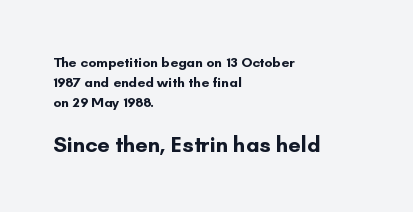
The image shows 22 px bold type, upright; set left-aligned, normal line spacing (1.44x), normal letter spacing, not underlined; the second (bottom) block is 1.57x larger.
